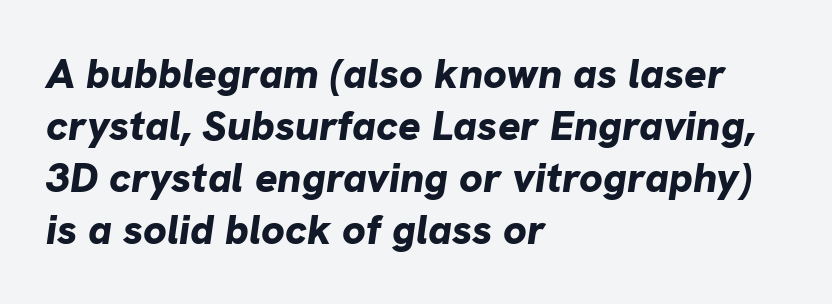
The letters advance in unequal steps, a hallmark of proportional type. The letters are bold, with thick, heavy strokes. The passage shown leans; its letterforms are oblique. The space beneath each line is pristine and unruled. A typesetter would call this zero additional tracking.
